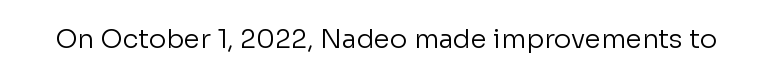
{"italic": "no", "bold": "no", "underline": "no", "letter_spacing": "normal", "letter_spacing_em": 0.0, "glyph_px": 26}
